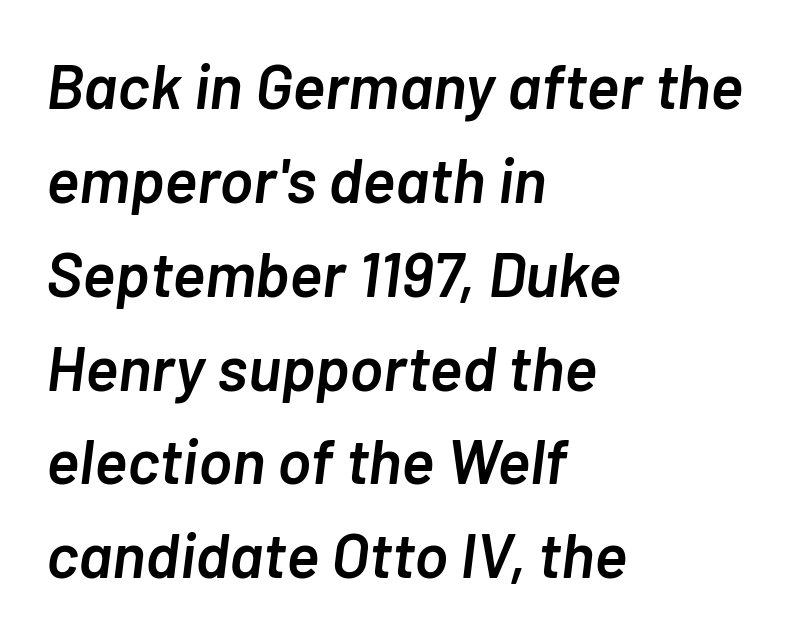
Q: Is the text bold? A: Semi-bold.
Q: Is the text italic (slanted)? A: Yes, it leans right by about 7 degrees.
Q: Is the text underlined? A: No.
Q: How is the paragraph aligned? A: Left-aligned.
Q: Is the spacing between letters normal or unusually wide? A: Normal.
Q: Is the spacing between lines tight, normal or loose? A: Normal.
Q: Width (condensed, normal, or wide)? A: Normal.
Q: Stroke contrast? A: Low.
Q: x-height? A: Medium.
Q: Monospaced? A: No.
